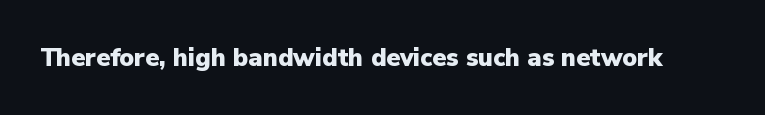
{"italic": "no", "bold": "yes", "underline": "no", "letter_spacing": "normal", "letter_spacing_em": 0.0, "glyph_px": 25}
